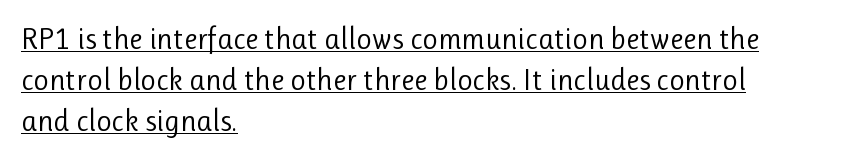
The image shows 30 px regular-weight sans-serif type, upright; set left-aligned, normal line spacing (1.37x), normal letter spacing, underlined; low stroke contrast and a medium x-height.
